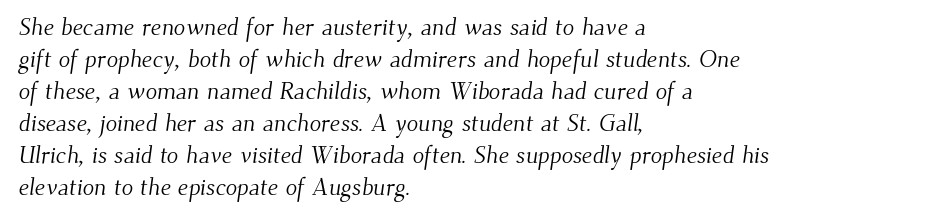
{"bold": "no", "underline": "no", "align": "left", "line_spacing": "normal", "line_spacing_ratio": 1.33, "letter_spacing": "normal", "letter_spacing_em": 0.0, "glyph_px": 24}
